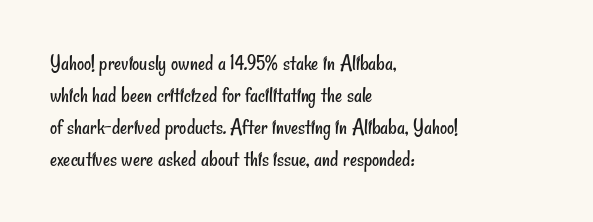
{"bold": "no", "underline": "no", "align": "left", "line_spacing": "normal", "line_spacing_ratio": 1.45, "letter_spacing": "normal", "letter_spacing_em": 0.0, "glyph_px": 22}
